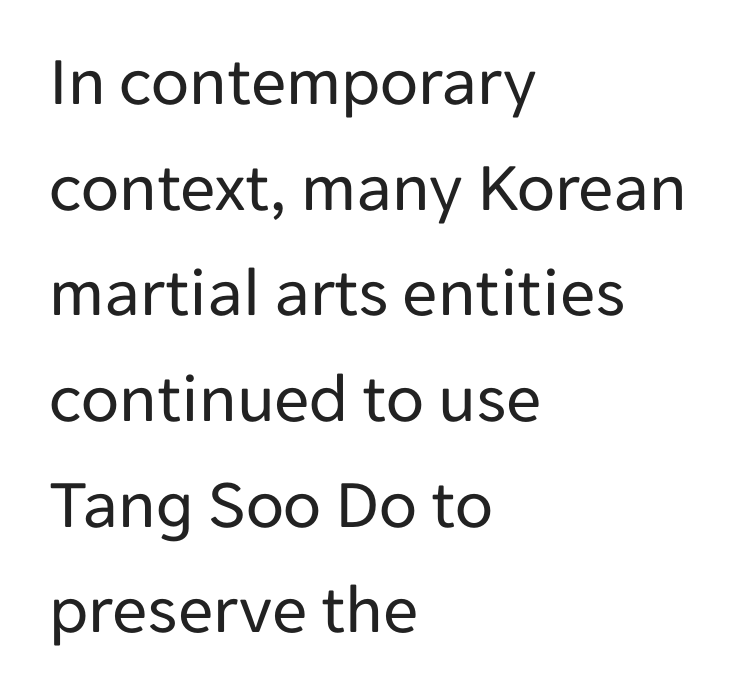
The ragged edge is on the right, which tells us the setting is flush left. Classification — sans serif. Words appear dense and cohesive because spacing is normal. The block of text has a typical density, with ordinary space between rows. Stems here are at most as thick as an everyday book face. Anything drawn beneath the words? Only blank space.
